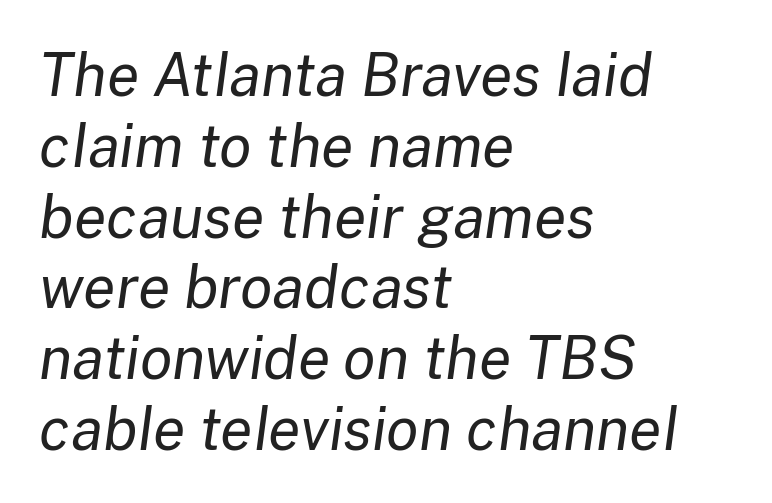
Q: Is the text bold? A: No.
Q: Is the text italic (slanted)? A: Yes, it leans right by about 8 degrees.
Q: Is the text underlined? A: No.
Q: How is the paragraph aligned? A: Left-aligned.
Q: Is the spacing between letters normal or unusually wide? A: Normal.
Q: Width (condensed, normal, or wide)? A: Normal.
Q: Stroke contrast? A: Low.
Q: x-height? A: Medium.
Q: Monospaced? A: No.
